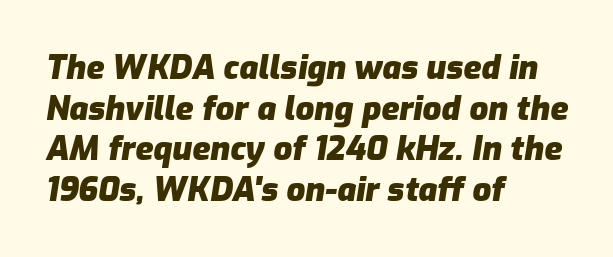
The image shows 33 px heavy type, italic (leaning right); set left-aligned, line spacing 1.23x, normal letter spacing, not underlined; low stroke contrast and a medium x-height.
